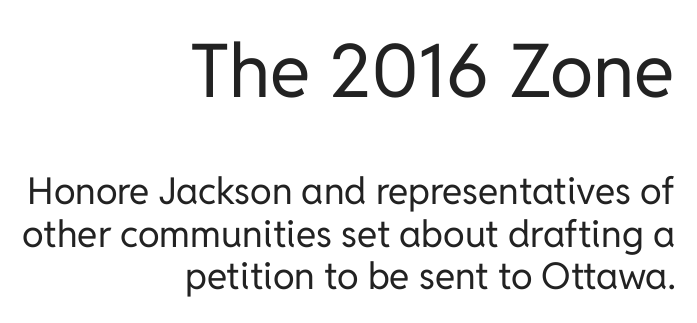
Words float on clear page, feet unadorned. Typeset ragged left — the right edge is the straight one. The rendering uses a small line-height, squeezing the rows. A sans-serif font was chosen for this passage. Here the first block reads like a headline and the second like body copy.
